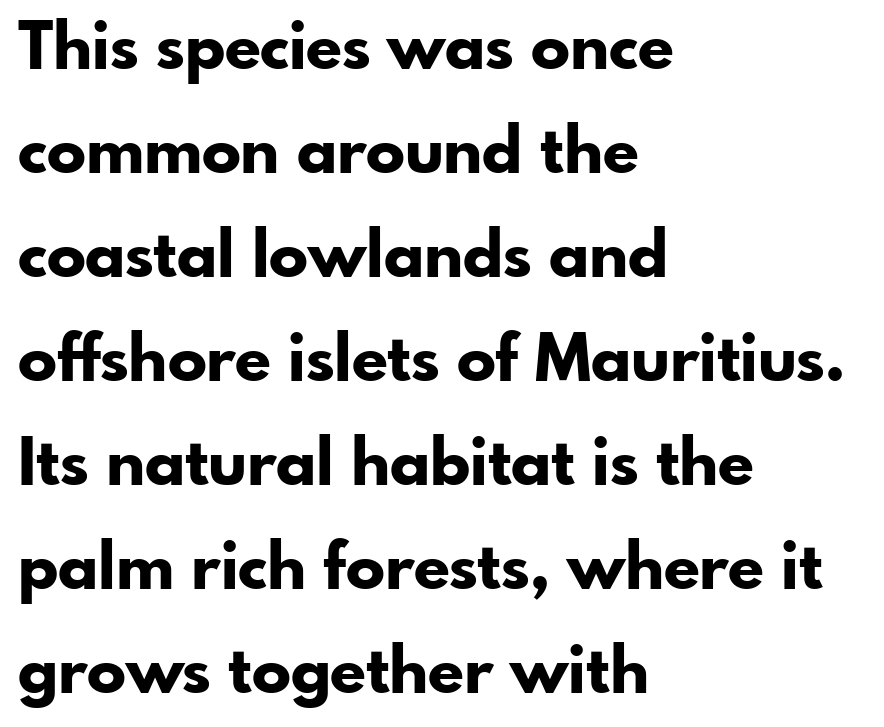
The image shows 65 px bold sans-serif type, upright; set left-aligned, normal line spacing (1.6x), normal letter spacing, not underlined; low stroke contrast and a small x-height.
